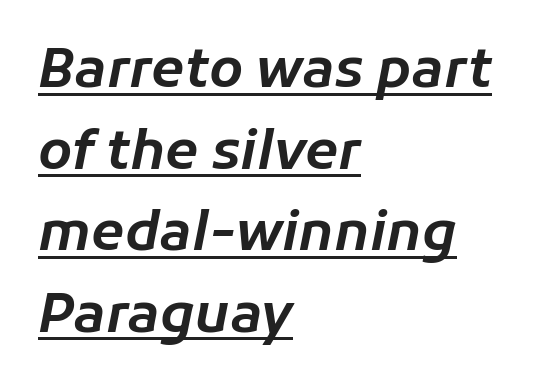
{"italic": "yes", "lean": "right", "slant_degrees": 11, "width": "normal", "stroke_contrast": "low", "x_height": "medium", "monospaced": "no", "underline": "yes", "align": "left", "line_spacing": "normal", "line_spacing_ratio": 1.51, "letter_spacing": "normal", "letter_spacing_em": 0.0, "glyph_px": 54}
